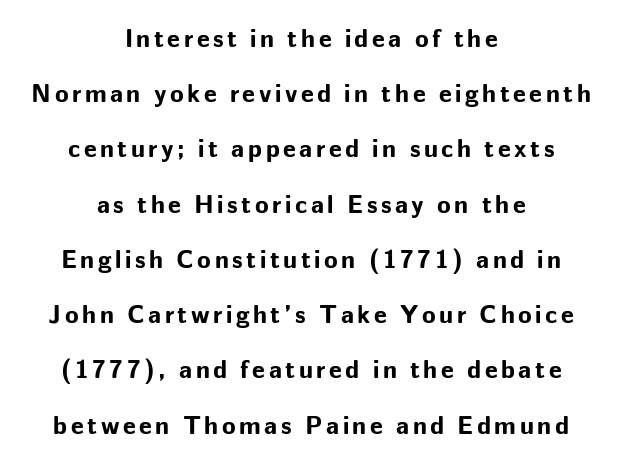
Notice how thick the strokes are: this is what a full bold looks like. The designer dialed line spacing up above the default. Where is the straight margin? There isn't one; the lines are centered. Nope, not italic — everything's standing straight.
